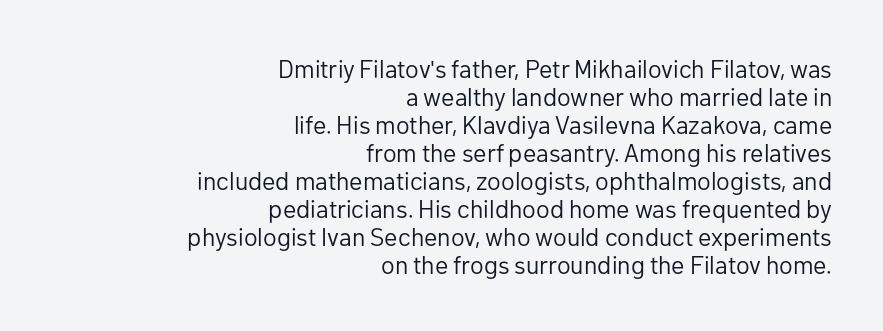
This sample trades vertical openness for compactness between lines. Each row of text sits above clean, open space. Standard letterfit; no display-style spreading of the glyphs. Vertical stems look standard width or narrower in stroke. These lines stack with their right ends in a neat column.
